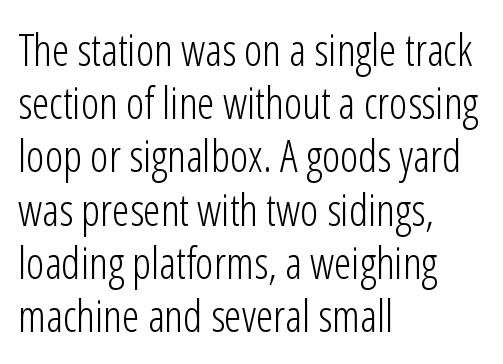
{"serif": "no", "italic": "no", "bold": "no", "weight": "light", "width": "condensed", "stroke_contrast": "low", "x_height": "medium", "monospaced": "no", "underline": "no", "align": "left", "line_spacing_ratio": 1.21, "letter_spacing": "normal", "letter_spacing_em": 0.0, "glyph_px": 44}
